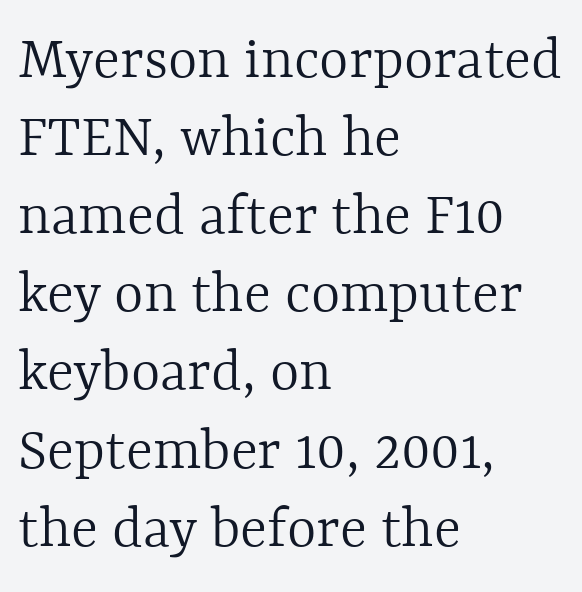
The image shows 63 px light type, upright; set left-aligned, line spacing 1.24x, normal letter spacing, not underlined; a medium x-height.
